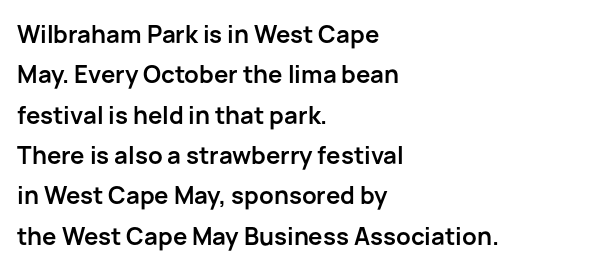
Students, observe: this is what conventionally led text looks like. If you drew a ruler down the left edge, every line would touch it. Thick stems and heavy bowls — unmistakably bold. The face used here is rendered with its standard letterfit. Nobody drew a line under any word here. If you drew a line through each stem, it would be perfectly vertical.
